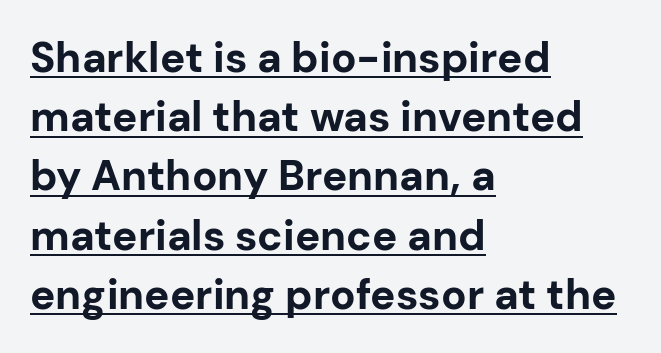
The image shows 42 px bold sans-serif type, upright; set left-aligned, normal line spacing (1.41x), normal letter spacing, underlined; low stroke contrast and a medium x-height.
